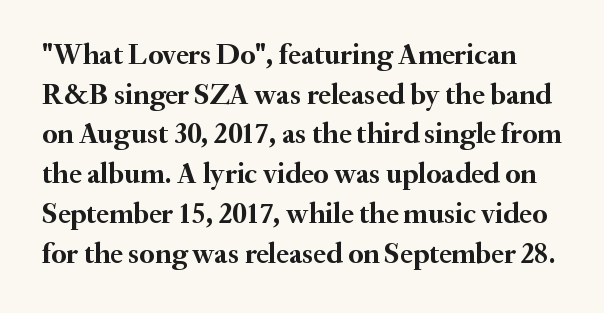
Q: Is the text bold? A: Yes.
Q: Is the text italic (slanted)? A: No, it is upright.
Q: Is the typeface a serif or a sans-serif typeface? A: Serif.
Q: Is the text underlined? A: No.
Q: Is the spacing between letters normal or unusually wide? A: Normal.
Q: Is the spacing between lines tight, normal or loose? A: Normal.
Q: Width (condensed, normal, or wide)? A: Normal.
Q: Stroke contrast? A: Medium.
Q: x-height? A: Small.
Q: Monospaced? A: No.
